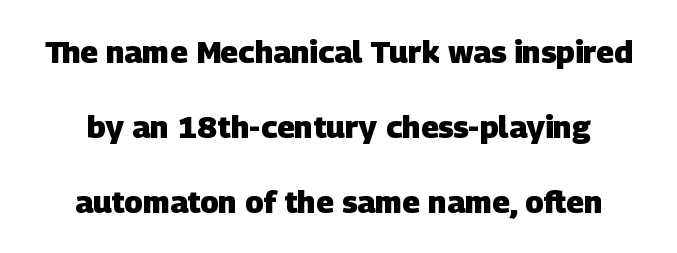
Vertical spacing — loose. Rule under the text: the space is simply empty. Does extra space separate the letters? No, they use regular spacing. Character widths vary here, with narrow letters taking less room than wide ones. The letters are bold, with thick, heavy strokes. In terms of letterform style, serifs are entirely absent.
